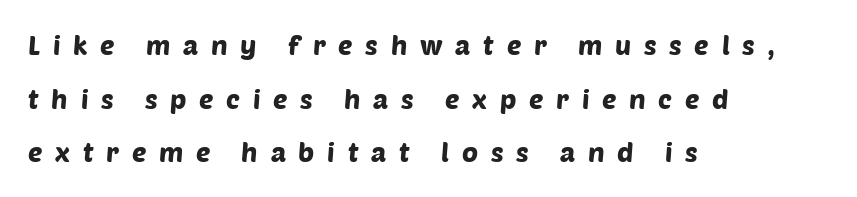
Q: Is the text underlined? A: No.
Q: How is the paragraph aligned? A: Left-aligned.
Q: Is the spacing between letters normal or unusually wide? A: Unusually wide.
Q: Is the spacing between lines tight, normal or loose? A: Loose.
